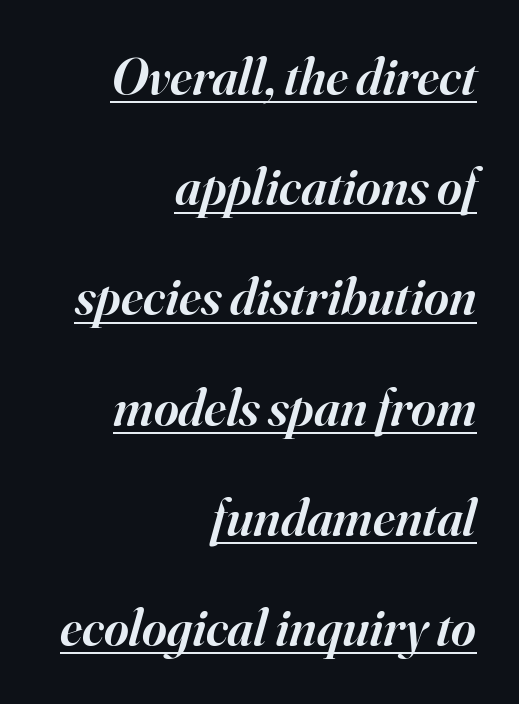
{"serif": "yes", "italic": "yes", "lean": "right", "slant_degrees": 16, "bold": "semi", "weight": "semibold", "width": "normal", "stroke_contrast": "high", "x_height": "small", "monospaced": "no", "underline": "yes", "align": "right", "line_spacing": "loose", "line_spacing_ratio": 2.08, "letter_spacing": "normal", "letter_spacing_em": 0.0, "glyph_px": 53}
